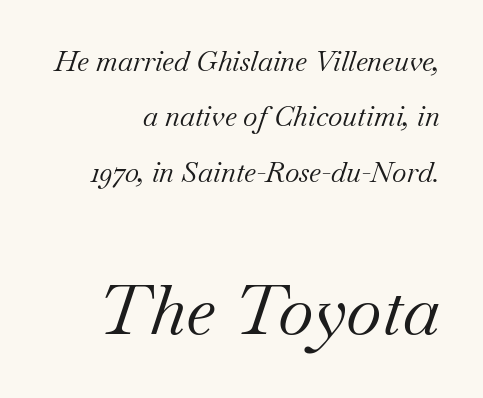
Reading down the column, the eye jumps a long way to each next line. Compared with ordinary roman type, these characters are visibly tilted. Here the designer chose a conventional face with non-uniform glyph widths. Does the bottom block carry the larger type? Yes, it does. This rendering features lettering with no underline.
